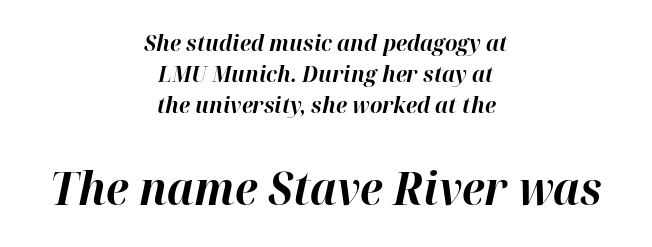
Q: Is the text bold? A: Yes.
Q: Is the text italic (slanted)? A: Yes, it leans right by about 12 degrees.
Q: Is the text underlined? A: No.
Q: How is the paragraph aligned? A: Centered.
Q: Is the spacing between letters normal or unusually wide? A: Normal.
Q: Is the spacing between lines tight, normal or loose? A: Normal.
Q: Which block of text is set in a larger size, the first (top) or the second (bottom)? A: The second (bottom) one.
Q: Width (condensed, normal, or wide)? A: Normal.
Q: Stroke contrast? A: High.
Q: x-height? A: Medium.
Q: Monospaced? A: No.
